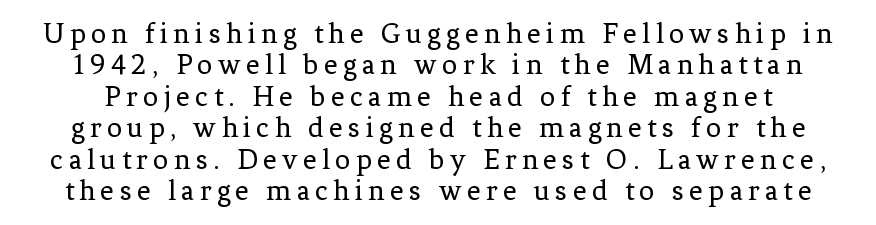
Stroke terminals: seriffed. No chunkiness to these letters — they're not bold. The words here are not underlined. This is roman type, the default non-slanted kind. Compared with typical paragraphs, the rows here are closer together.
